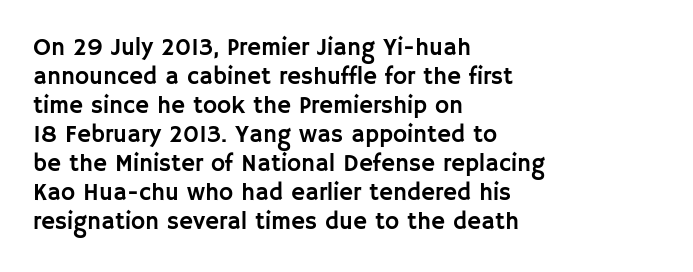
The area under the type is left untouched. Is the block centered? No — it sits flush against the left margin. Default kerning and tracking; the words read as compact shapes. Is there any slant? The stems are plumb.
